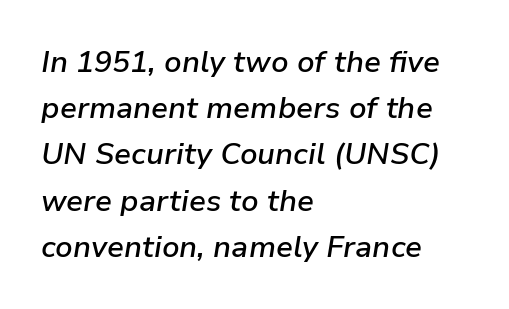
Slightly chunky letters — semibold, I'd say, not full bold. The letters advance in unequal steps, a hallmark of proportional type. No word sits above an underline. How are the letters spaced? Ordinarily, with no added tracking. Does the copy run flush right? No — it runs flush left. If you measured baseline to baseline, you'd find a middling distance.
